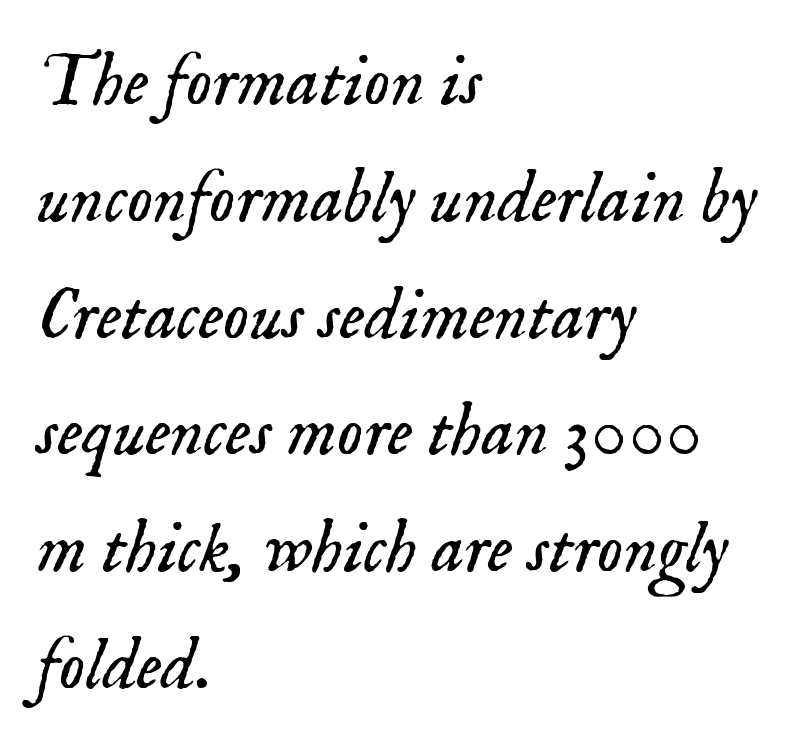
{"serif": "yes", "italic": "yes", "lean": "right", "slant_degrees": 18, "bold": "no", "weight": "light", "width": "normal", "stroke_contrast": "low", "x_height": "small", "monospaced": "no", "underline": "no", "align": "left", "line_spacing": "normal", "line_spacing_ratio": 1.6, "letter_spacing": "normal", "letter_spacing_em": 0.0, "glyph_px": 73}
